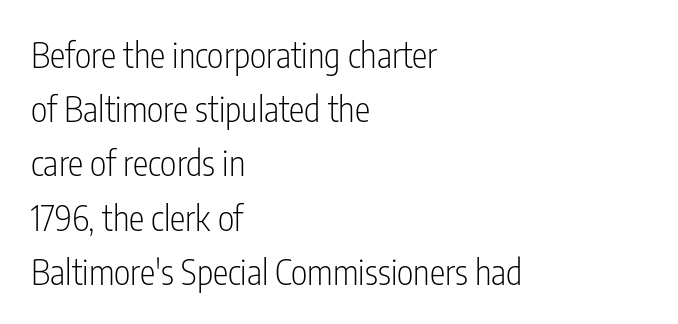
In terms of leading, this rendering sits right in the middle. Posture: upright roman. A typesetter would call this proportional, since set widths differ per character. Nope, no serifs anywhere on these letters. Words float on clear page, feet unadorned. What stands out about the letter spacing? Nothing — it is the standard amount.
